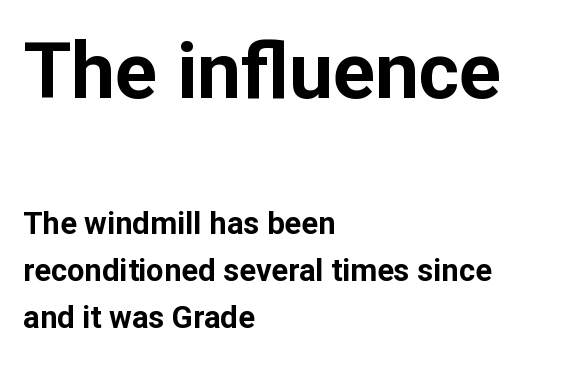
Q: Is the text bold? A: Yes.
Q: Is the text italic (slanted)? A: No, it is upright.
Q: Is the typeface a serif or a sans-serif typeface? A: Sans-serif.
Q: Is the text underlined? A: No.
Q: How is the paragraph aligned? A: Left-aligned.
Q: Is the spacing between letters normal or unusually wide? A: Normal.
Q: Is the spacing between lines tight, normal or loose? A: Normal.
Q: Which block of text is set in a larger size, the first (top) or the second (bottom)? A: The first (top) one.
Q: Width (condensed, normal, or wide)? A: Normal.
Q: Stroke contrast? A: Low.
Q: x-height? A: Medium.
Q: Monospaced? A: No.
